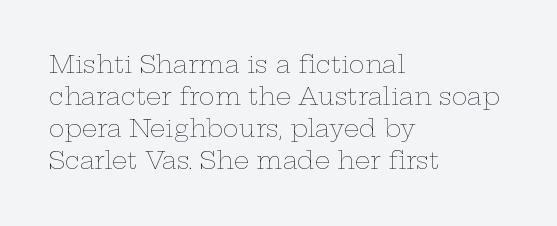
Q: Is the text bold? A: No.
Q: Is the text italic (slanted)? A: No, it is upright.
Q: Is the text underlined? A: No.
Q: How is the paragraph aligned? A: Left-aligned.
Q: Is the spacing between letters normal or unusually wide? A: Normal.
Q: Is the spacing between lines tight, normal or loose? A: Normal.
